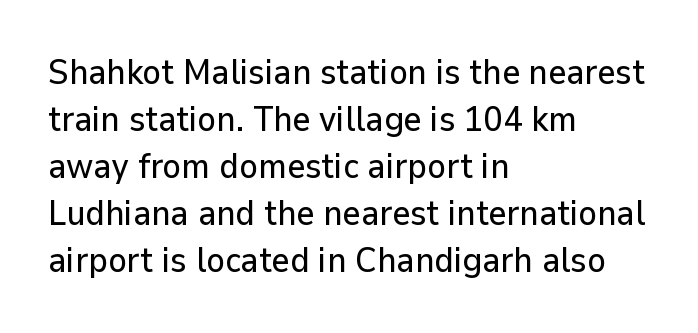
It's the straight-up-and-down kind of type. Where is the straight margin? On the left. Students, note that the glyphs here touch the page at normal intervals. This sample keeps an unexceptional amount of space between lines. Character widths vary here, with narrow letters taking less room than wide ones. The type family on display is of the sans-serif kind.
